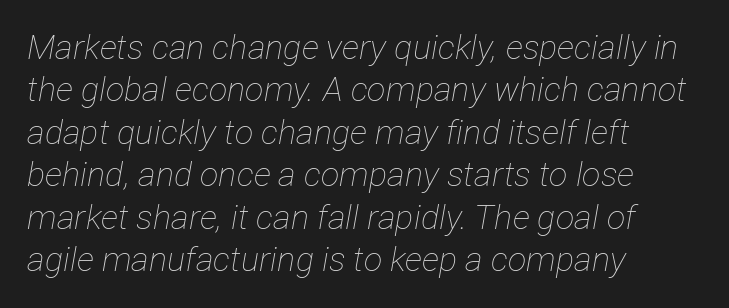
The image shows 34 px thin, condensed type, italic (leaning right); set left-aligned, normal line spacing (1.25x), normal letter spacing, not underlined; low stroke contrast and a medium x-height.
